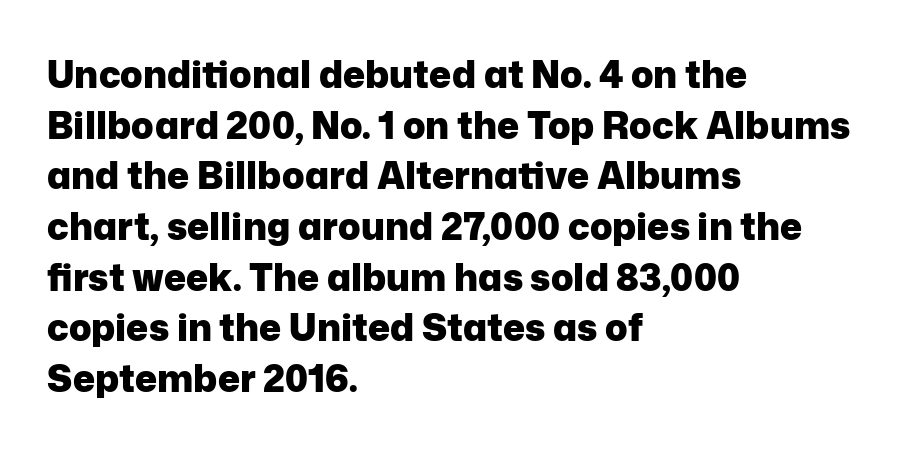
The image shows 37 px heavy sans-serif type, upright; set left-aligned, normal line spacing (1.37x), normal letter spacing, not underlined; low stroke contrast and a medium x-height.
